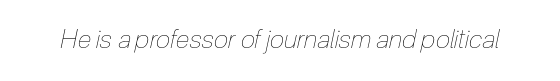
Caption: standard tracking, unaltered. Italic: yes, the glyphs are oblique. Ink coverage per letter is moderate at most. No word sits above an underline.
